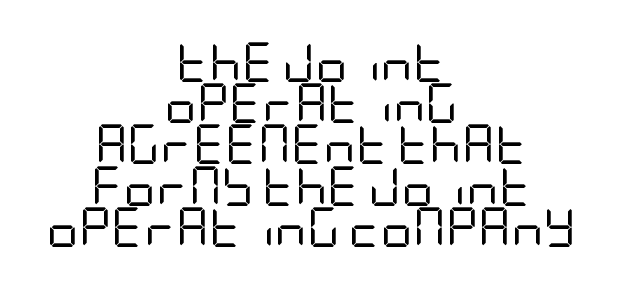
Q: Is the text bold? A: No.
Q: Is the text italic (slanted)? A: No, it is upright.
Q: Is the typeface a serif or a sans-serif typeface? A: Sans-serif.
Q: Is the text underlined? A: No.
Q: How is the paragraph aligned? A: Centered.
Q: Is the spacing between letters normal or unusually wide? A: Normal.
Q: Is the spacing between lines tight, normal or loose? A: Tight.
Q: Width (condensed, normal, or wide)? A: Condensed.
Q: Stroke contrast? A: Low.
Q: x-height? A: Large.
